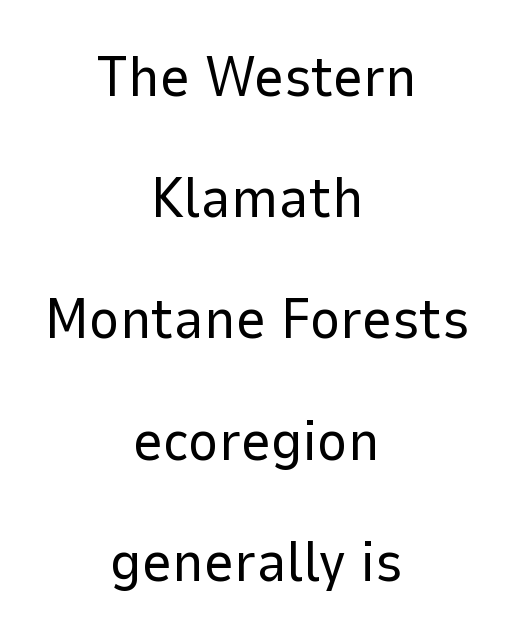
Proportional: the letters do not fall into vertical columns. The whitespace from short lines is split evenly between both sides. Is there much room between lines? Yes — plenty of vertical air separates them. The typeface has the unassuming heft of standard copy or less. Nope, no serifs anywhere on these letters. The lettering holds an erect, upright posture throughout.
